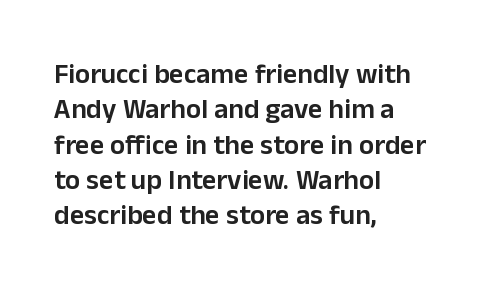
Q: Is the text bold? A: Semi-bold.
Q: Is the text italic (slanted)? A: No, it is upright.
Q: Is the typeface a serif or a sans-serif typeface? A: Sans-serif.
Q: Is the text underlined? A: No.
Q: How is the paragraph aligned? A: Left-aligned.
Q: Is the spacing between letters normal or unusually wide? A: Normal.
Q: Is the spacing between lines tight, normal or loose? A: Normal.
Q: Width (condensed, normal, or wide)? A: Normal.
Q: Stroke contrast? A: Low.
Q: x-height? A: Medium.
Q: Monospaced? A: No.
